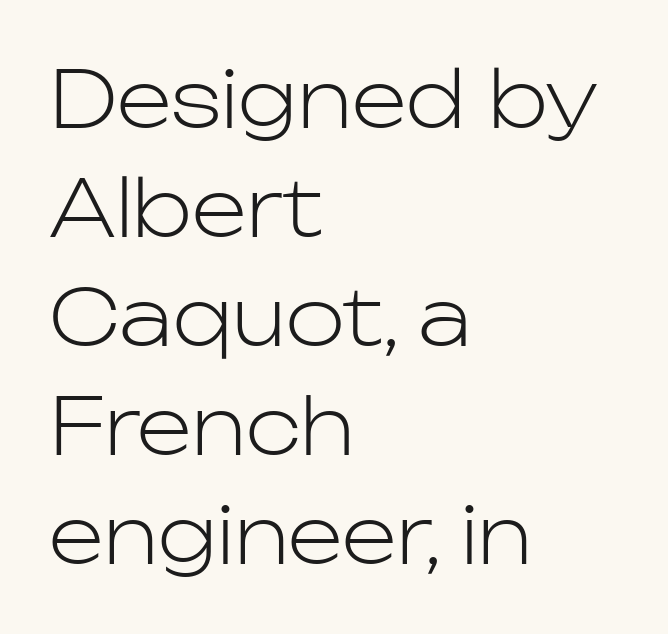
Q: Is the text bold? A: No.
Q: Is the text italic (slanted)? A: No, it is upright.
Q: Is the typeface a serif or a sans-serif typeface? A: Sans-serif.
Q: Is the text underlined? A: No.
Q: How is the paragraph aligned? A: Left-aligned.
Q: Is the spacing between letters normal or unusually wide? A: Normal.
Q: Is the spacing between lines tight, normal or loose? A: Normal.
Q: Width (condensed, normal, or wide)? A: Normal.
Q: Stroke contrast? A: Low.
Q: x-height? A: Medium.
Q: Monospaced? A: No.
